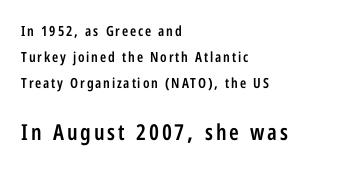
Q: Is the text bold? A: Semi-bold.
Q: Is the text italic (slanted)? A: No, it is upright.
Q: Is the text underlined? A: No.
Q: How is the paragraph aligned? A: Left-aligned.
Q: Which block of text is set in a larger size, the first (top) or the second (bottom)? A: The second (bottom) one.
